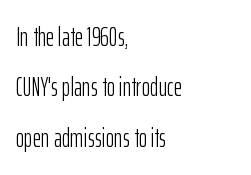
The font's upright variant was chosen for this text. This sample is left-justified, so line endings fall wherever the words run out. Honestly, the letter spacing is just normal — you wouldn't notice it. A clean baseline with only descenders dipping below it.
